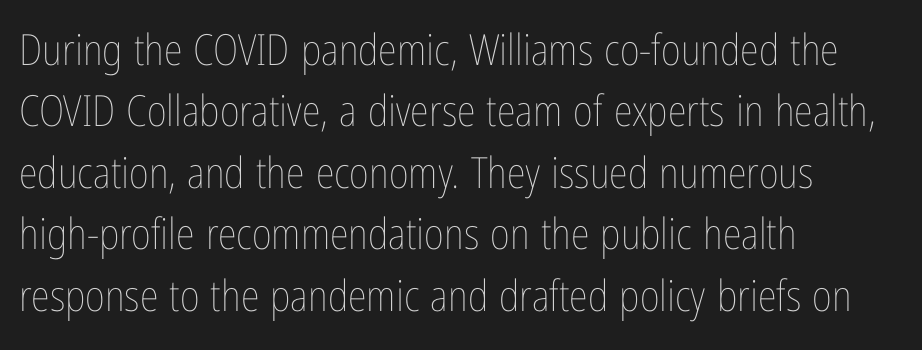
{"italic": "no", "bold": "no", "weight": "thin", "width": "condensed", "stroke_contrast": "low", "x_height": "medium", "monospaced": "no", "underline": "no", "align": "left", "line_spacing": "normal", "line_spacing_ratio": 1.43, "letter_spacing": "normal", "letter_spacing_em": 0.0, "glyph_px": 43}
